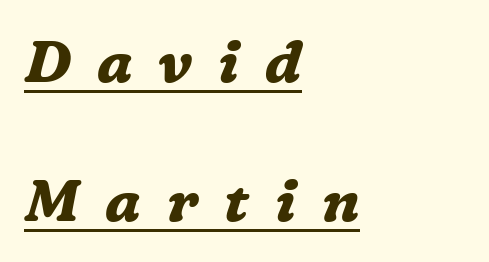
The image shows 59 px bold serif type, italic (leaning right); set left-aligned, loose line spacing (2.36x), unusually wide letter spacing (+0.44 em), underlined; medium stroke contrast and a medium x-height.
